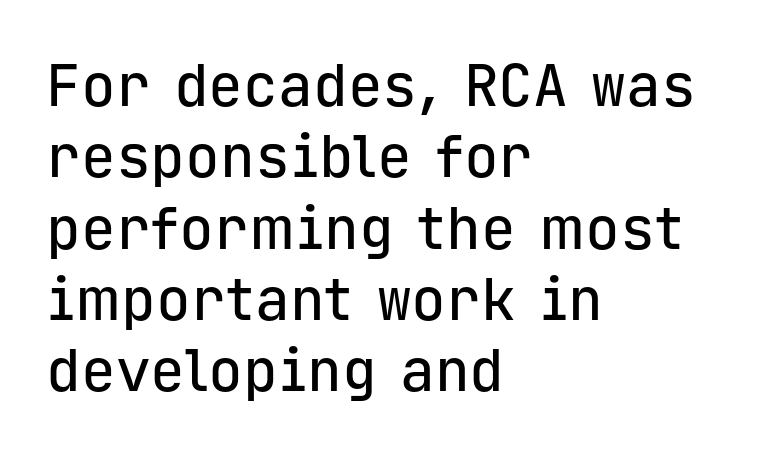
Q: Is the text italic (slanted)? A: No, it is upright.
Q: Is the typeface a serif or a sans-serif typeface? A: Sans-serif.
Q: Is the text underlined? A: No.
Q: How is the paragraph aligned? A: Left-aligned.
Q: Is the spacing between letters normal or unusually wide? A: Normal.
Q: Width (condensed, normal, or wide)? A: Normal.
Q: Stroke contrast? A: Low.
Q: x-height? A: Medium.
Q: Monospaced? A: Yes.
